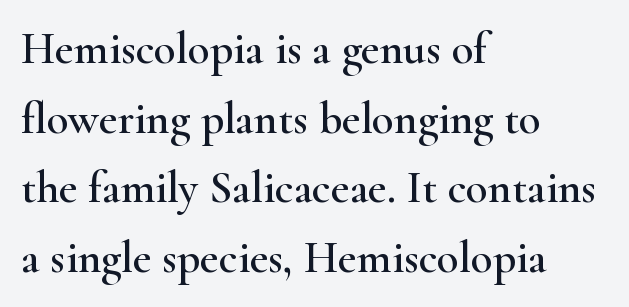
{"serif": "yes", "italic": "no", "width": "wide", "stroke_contrast": "high", "x_height": "small", "monospaced": "no", "underline": "no", "align": "left", "line_spacing": "normal", "line_spacing_ratio": 1.55, "letter_spacing": "normal", "letter_spacing_em": 0.0, "glyph_px": 45}
